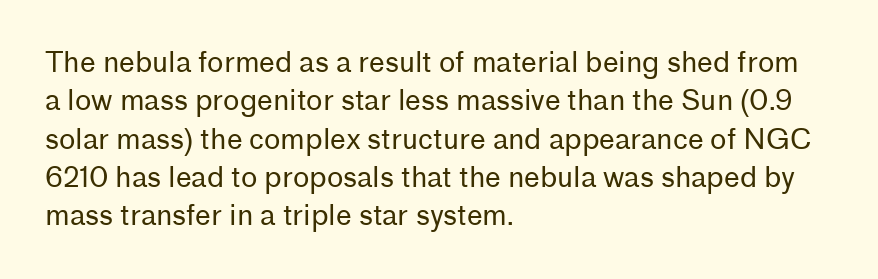
The paragraph shown leans on its left margin. The specimen omits any rule beneath the text block's lines. The passage shown stacks its lines at a standard gap. Are there feet on the stems? There aren't — it's a sans. Standard letterfit; no display-style spreading of the glyphs. The letters look calm and open, with moderate or lighter stems.
